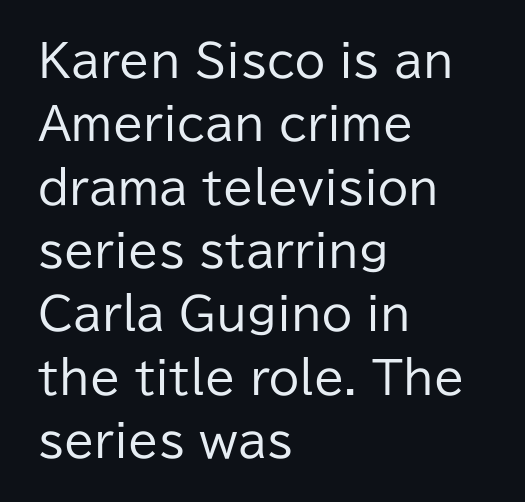
Q: Is the text bold? A: No.
Q: Is the text italic (slanted)? A: No, it is upright.
Q: Is the typeface a serif or a sans-serif typeface? A: Sans-serif.
Q: Is the text underlined? A: No.
Q: How is the paragraph aligned? A: Left-aligned.
Q: Is the spacing between letters normal or unusually wide? A: Normal.
Q: Is the spacing between lines tight, normal or loose? A: Normal.
Q: Width (condensed, normal, or wide)? A: Normal.
Q: Stroke contrast? A: Low.
Q: x-height? A: Medium.
Q: Monospaced? A: No.
